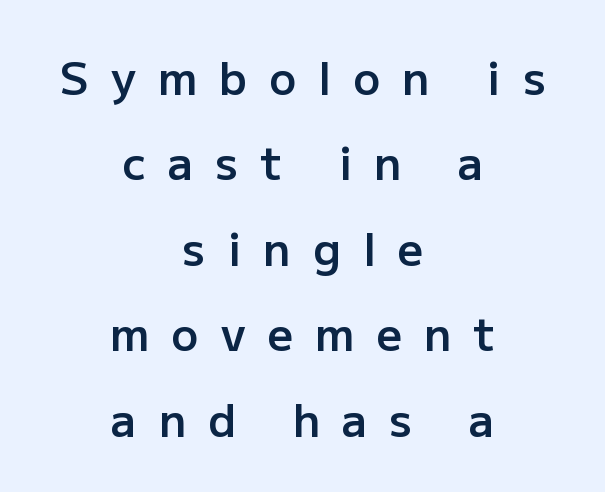
Leftover space on each line is divided equally before and after the words. The type sits square on the baseline with zero lean. Each row of text sits above clean, open space. Observe the wide spacing: letters keep a clear distance from each other. The face used here is a sans, in the tradition of grotesques and geometrics.
